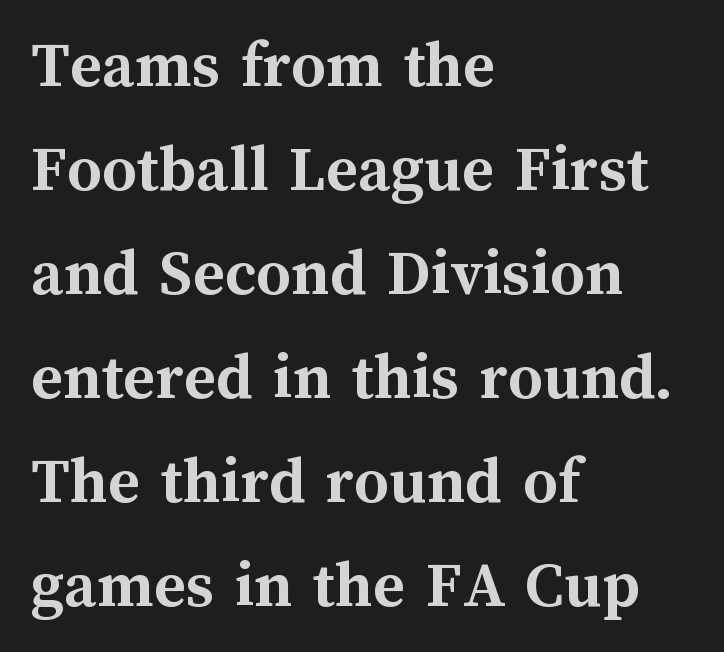
This is the regular roman posture of the typeface. Proportional: the letters do not fall into vertical columns. Is there much room between lines? A standard amount, neither cramped nor airy. This sample uses plain, unmodified letter spacing. Is the block centered? No — it sits flush against the left margin.
